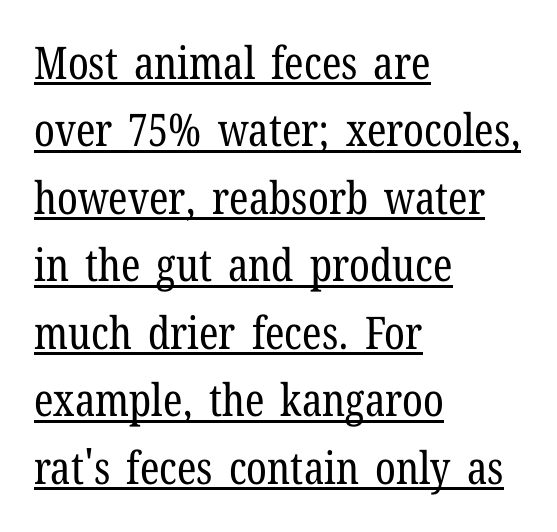
Posture: straight, roman, zero tilt. These lines stack with their left ends in a neat column. What's the leading like? Ordinary, nothing unusual. Bold? No — there's no thickening of the strokes.
